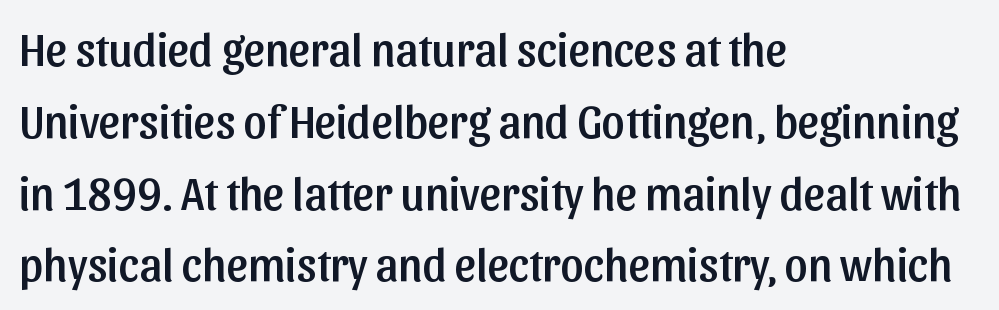
The passage shown is typeset with a sans-serif family. Tracking value appears to be zero — textbook default spacing. The lettering holds an erect, upright posture throughout. Vertically, the passage feels balanced, rows spaced as you'd expect. Descender tails drop into unmarked territory. Each line starts at the same left margin while the right side varies.
